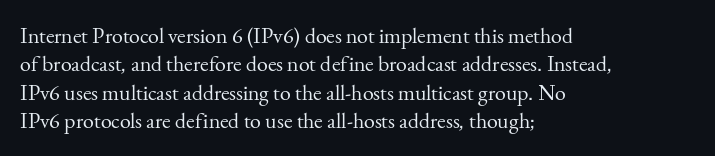
Rule under the text: the space is simply empty. Honestly, the letter spacing is just normal — you wouldn't notice it. The font's upright variant was chosen for this text. The strokes are not fattened; the text isn't bold. Layout note: lines flush left. The designer left line spacing at the default.
